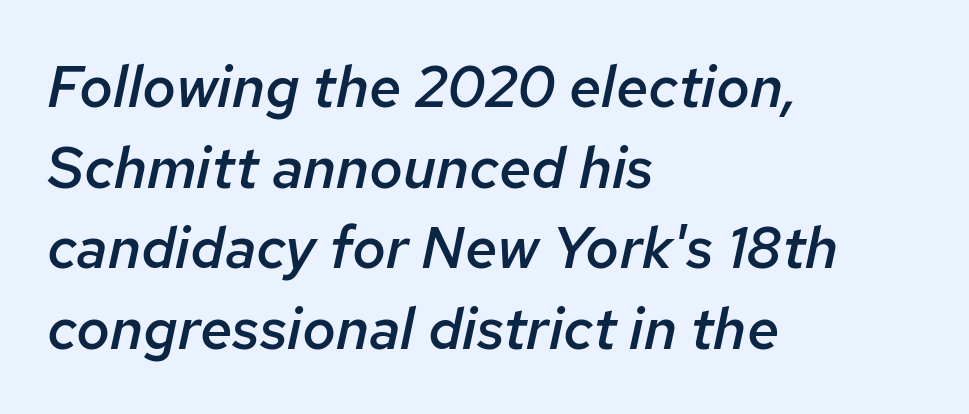
{"italic": "yes", "lean": "right", "slant_degrees": 12, "bold": "semi", "weight": "semibold", "width": "normal", "stroke_contrast": "low", "x_height": "medium", "monospaced": "no", "underline": "no", "align": "left", "line_spacing": "normal", "line_spacing_ratio": 1.39, "letter_spacing": "normal", "letter_spacing_em": 0.0, "glyph_px": 58}
